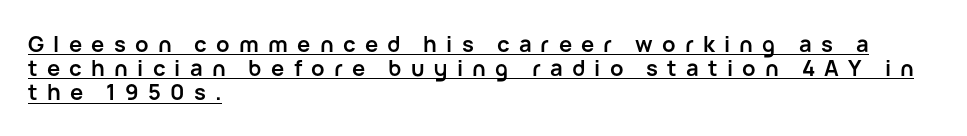
Q: Is the text bold? A: Yes.
Q: Is the text italic (slanted)? A: No, it is upright.
Q: Is the text underlined? A: Yes.
Q: How is the paragraph aligned? A: Left-aligned.
Q: Is the spacing between letters normal or unusually wide? A: Unusually wide.
Q: Is the spacing between lines tight, normal or loose? A: Tight.
